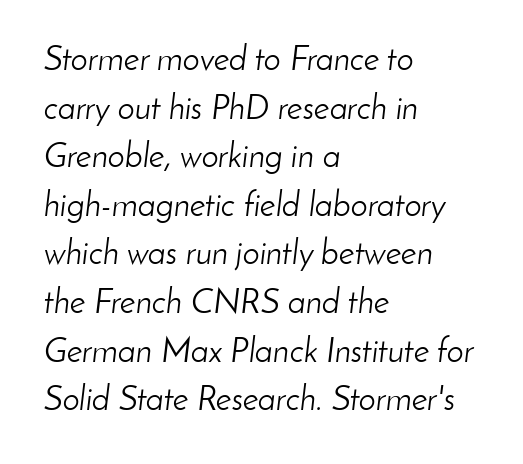
{"italic": "yes", "lean": "right", "slant_degrees": 8, "bold": "no", "weight": "light", "width": "normal", "stroke_contrast": "low", "x_height": "small", "monospaced": "no", "underline": "no", "align": "left", "line_spacing": "normal", "line_spacing_ratio": 1.43, "letter_spacing": "normal", "letter_spacing_em": 0.0, "glyph_px": 34}
